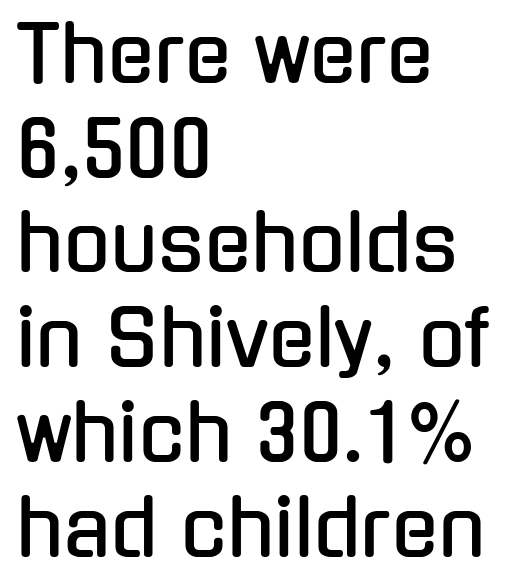
The face used here is proportionally spaced, like ordinary book or web type. Line beginnings align vertically; line endings do not. The letterforms sit shoulder to shoulder at normal distance. Are there feet on the stems? There aren't — it's a sans. A bare baseline throughout the passage.
